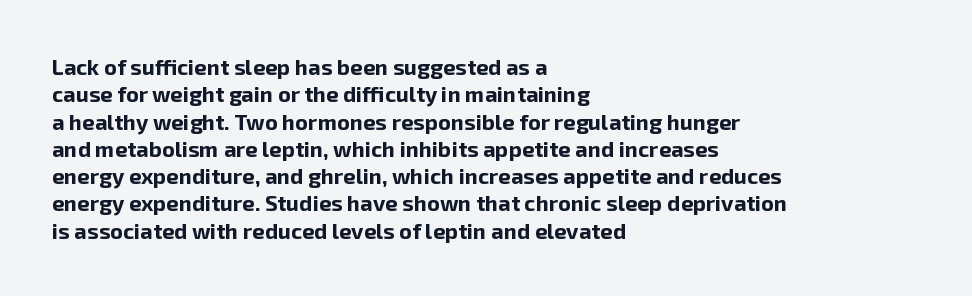
Chunky letters — that's bold for sure. Caption: standard tracking, unaltered. Descenders are the only things crossing below the line. Typeset ragged right — the left edge is the straight one. The letters stand upright; this is a roman face.
